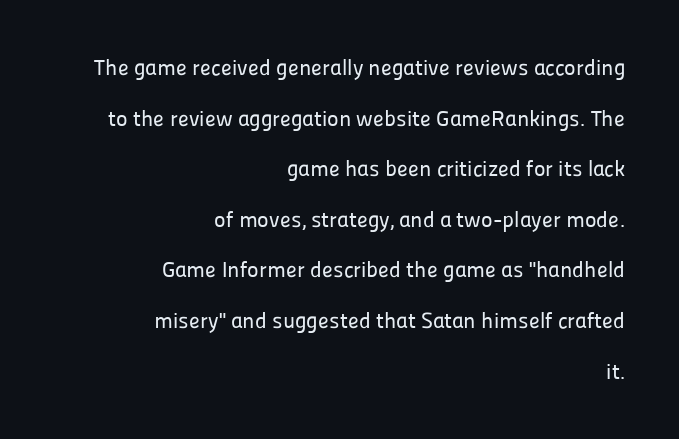
The space between consecutive lines is lavish. Notice how the passage keeps a crisp vertical edge on the right only. The typography opts for an upright posture over an oblique one. Glyph-to-glyph distance matches everyday printed text.
